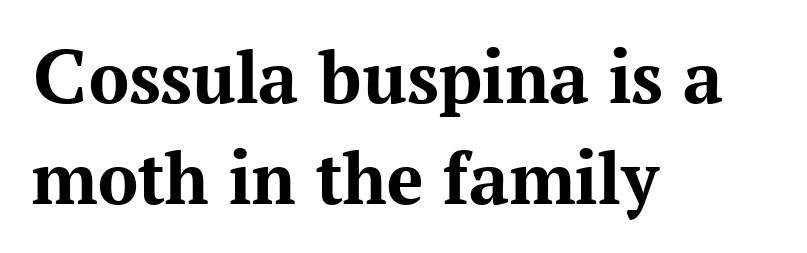
Q: Is the text bold? A: Yes.
Q: Is the text italic (slanted)? A: No, it is upright.
Q: Is the typeface a serif or a sans-serif typeface? A: Serif.
Q: Is the text underlined? A: No.
Q: How is the paragraph aligned? A: Left-aligned.
Q: Is the spacing between letters normal or unusually wide? A: Normal.
Q: Is the spacing between lines tight, normal or loose? A: Normal.
Q: Width (condensed, normal, or wide)? A: Normal.
Q: Stroke contrast? A: Medium.
Q: x-height? A: Medium.
Q: Monospaced? A: No.
